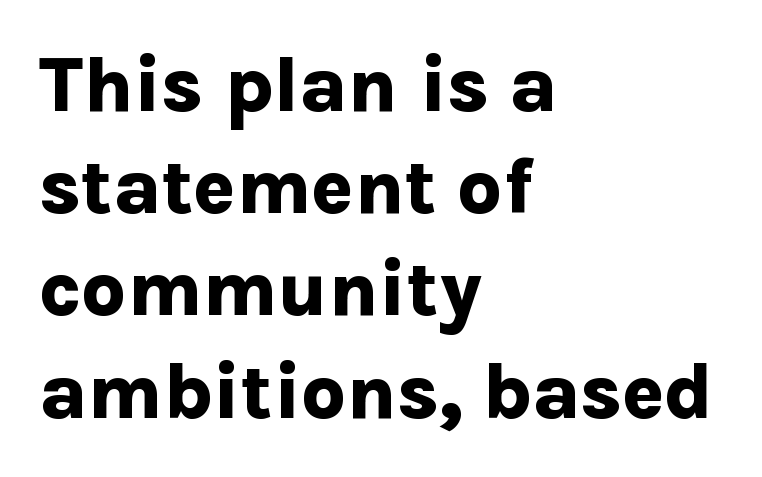
Whoever set this chose a conventional vertical rhythm. This is sans-serif lettering, the kind often seen on screens and signage. Letters rest on an invisible, unmarked baseline. Look at the stroke-to-counter ratio: heavy, a bold. In terms of posture, this sample is upright. A student would call this left alignment; a typographer would say flush left, rag right.
